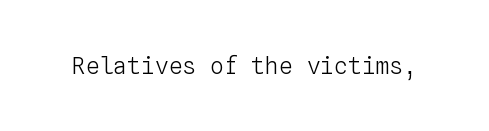
Q: Is the text bold? A: No.
Q: Is the text italic (slanted)? A: No, it is upright.
Q: Is the text underlined? A: No.
Q: Is the spacing between letters normal or unusually wide? A: Normal.
